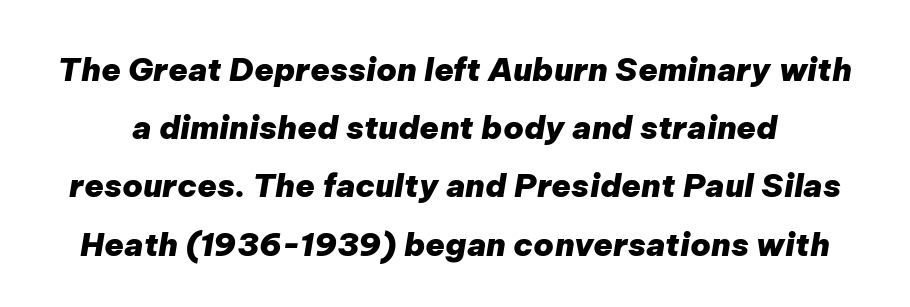
The image shows 32 px heavy type, italic (leaning right); set line spacing 1.82x, normal letter spacing, not underlined; low stroke contrast and a medium x-height.
